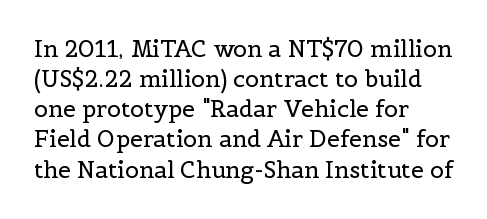
Q: Is the text bold? A: No.
Q: Is the text italic (slanted)? A: No, it is upright.
Q: Is the text underlined? A: No.
Q: How is the paragraph aligned? A: Left-aligned.
Q: Is the spacing between letters normal or unusually wide? A: Normal.
Q: Is the spacing between lines tight, normal or loose? A: Normal.
